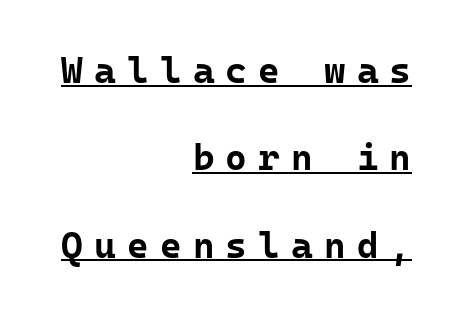
The image shows 37 px bold sans-serif type, upright, monospaced; set right-aligned, loose line spacing (2.36x), unusually wide letter spacing (+0.3 em), underlined; low stroke contrast and a medium x-height.
